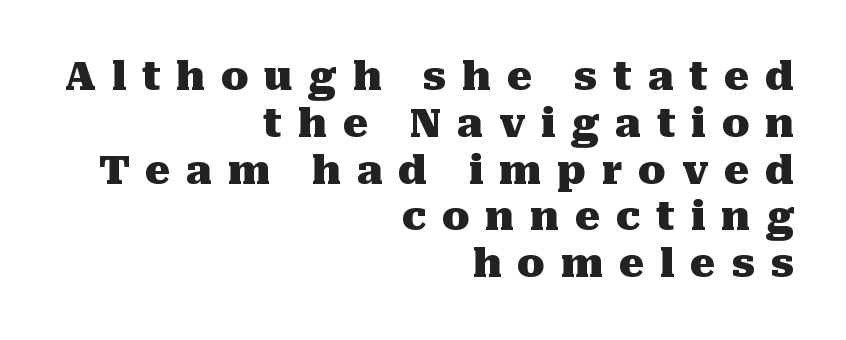
Q: Is the text bold? A: Yes.
Q: Is the text italic (slanted)? A: No, it is upright.
Q: Is the typeface a serif or a sans-serif typeface? A: Serif.
Q: Is the text underlined? A: No.
Q: How is the paragraph aligned? A: Right-aligned.
Q: Is the spacing between letters normal or unusually wide? A: Unusually wide.
Q: Width (condensed, normal, or wide)? A: Normal.
Q: Stroke contrast? A: Medium.
Q: x-height? A: Medium.
Q: Monospaced? A: No.
